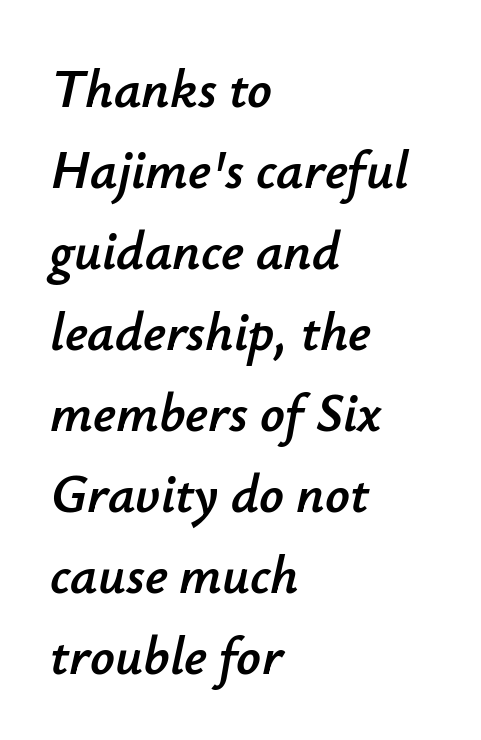
The image shows 54 px text type, italic (leaning right); set left-aligned, normal line spacing (1.5x), normal letter spacing, not underlined; low stroke contrast and a small x-height.
